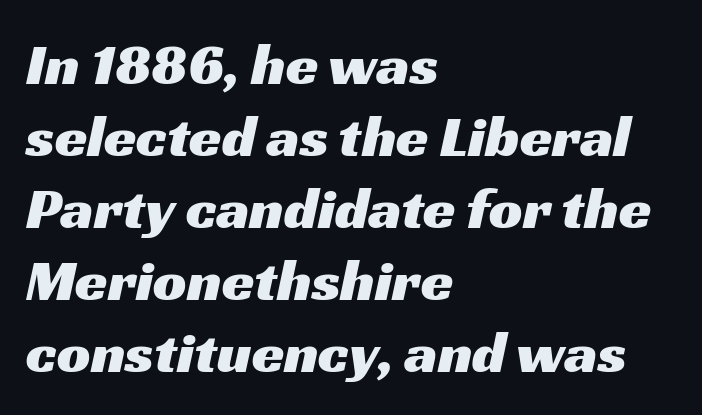
The image shows 59 px wide sans-serif type; set left-aligned, line spacing 1.22x, normal letter spacing, not underlined; medium stroke contrast and a medium x-height.
